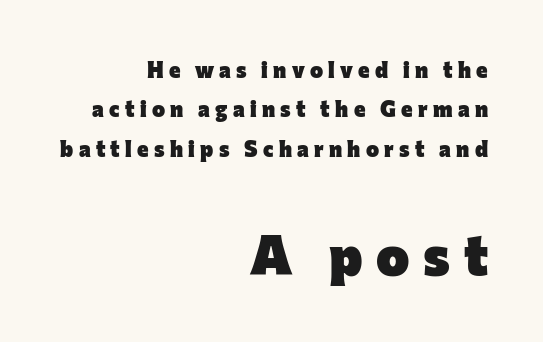
The image shows 56 px heavy sans-serif type, upright; set right-aligned, line spacing 1.79x, unusually wide letter spacing (+0.24 em), not underlined; the second (bottom) block is 2.55x larger; low stroke contrast and a medium x-height.
